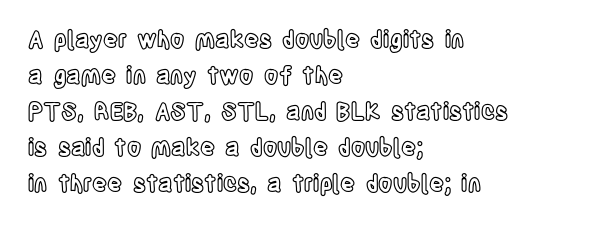
Q: Is the text italic (slanted)? A: No, it is upright.
Q: Is the text underlined? A: No.
Q: How is the paragraph aligned? A: Left-aligned.
Q: Is the spacing between letters normal or unusually wide? A: Normal.
Q: Is the spacing between lines tight, normal or loose? A: Normal.
